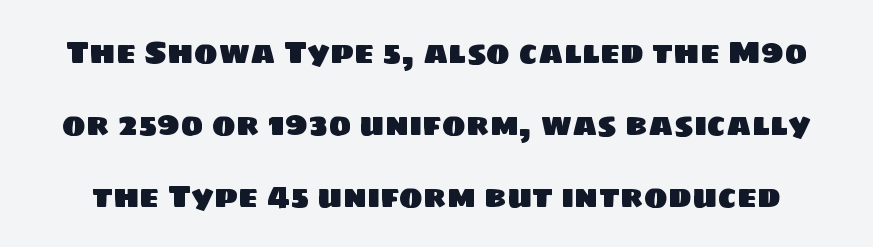
The image shows 32 px sans-serif type; set loose line spacing (2.25x), normal letter spacing, not underlined; low stroke contrast and a large x-height.
